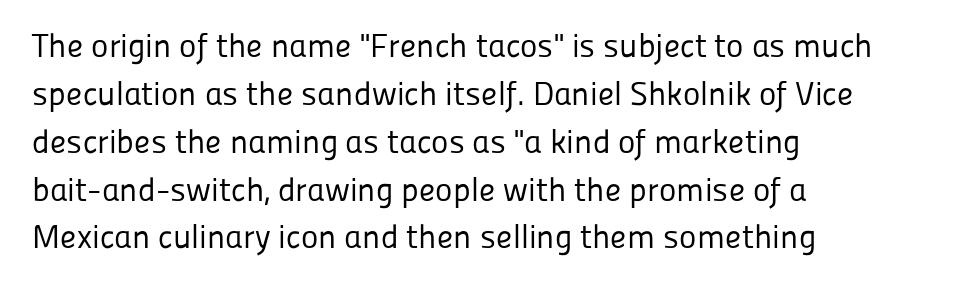
The image shows 33 px regular-weight sans-serif type, upright; set left-aligned, normal line spacing (1.45x), normal letter spacing, not underlined; low stroke contrast and a medium x-height.
